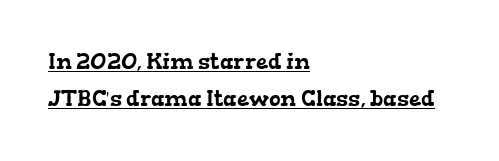
{"underline": "yes", "align": "left", "line_spacing": "normal", "line_spacing_ratio": 1.69, "letter_spacing": "normal", "letter_spacing_em": 0.0, "glyph_px": 22}
